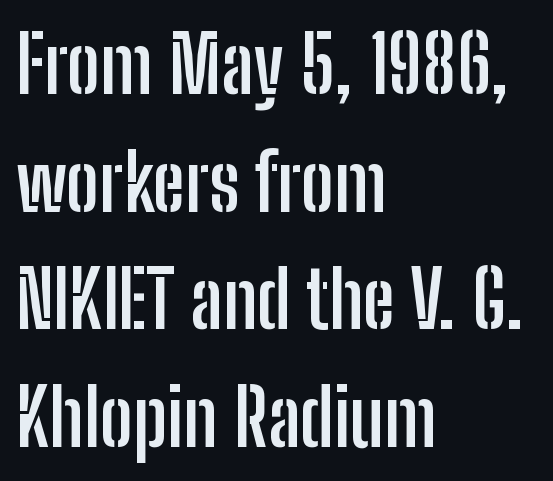
{"serif": "no", "italic": "no", "bold": "yes", "weight": "semibold", "width": "condensed", "stroke_contrast": "low", "x_height": "medium", "monospaced": "no", "underline": "no", "align": "left", "line_spacing": "normal", "line_spacing_ratio": 1.49, "letter_spacing": "normal", "letter_spacing_em": 0.0, "glyph_px": 79}
